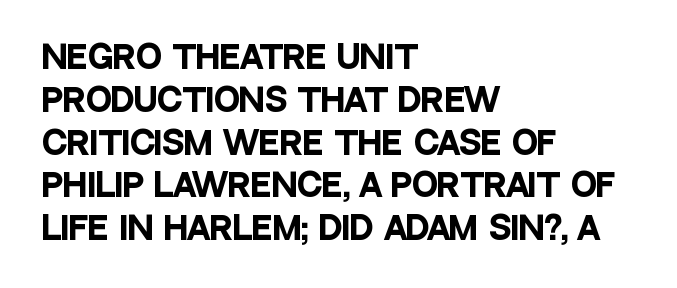
Q: Is the text bold? A: Yes.
Q: Is the text italic (slanted)? A: No, it is upright.
Q: Is the typeface a serif or a sans-serif typeface? A: Sans-serif.
Q: Is the text underlined? A: No.
Q: How is the paragraph aligned? A: Left-aligned.
Q: Is the spacing between letters normal or unusually wide? A: Normal.
Q: Is the spacing between lines tight, normal or loose? A: Normal.
Q: Width (condensed, normal, or wide)? A: Condensed.
Q: Stroke contrast? A: Low.
Q: x-height? A: Large.
Q: Monospaced? A: No.
